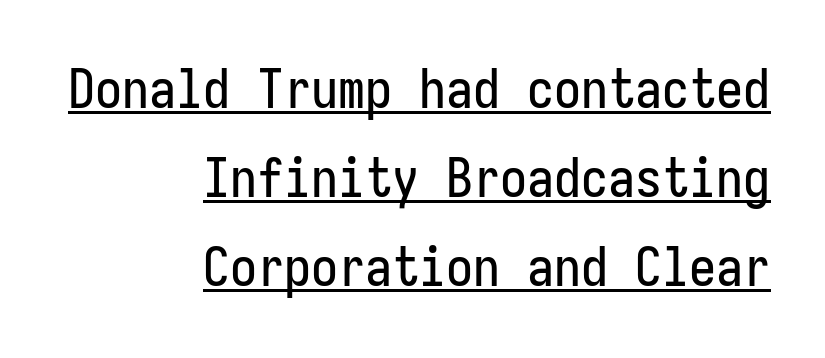
Q: Is the text italic (slanted)? A: No, it is upright.
Q: Is the typeface a serif or a sans-serif typeface? A: Sans-serif.
Q: Is the text underlined? A: Yes.
Q: How is the paragraph aligned? A: Right-aligned.
Q: Is the spacing between letters normal or unusually wide? A: Normal.
Q: Is the spacing between lines tight, normal or loose? A: Normal.
Q: Width (condensed, normal, or wide)? A: Condensed.
Q: Stroke contrast? A: Low.
Q: x-height? A: Medium.
